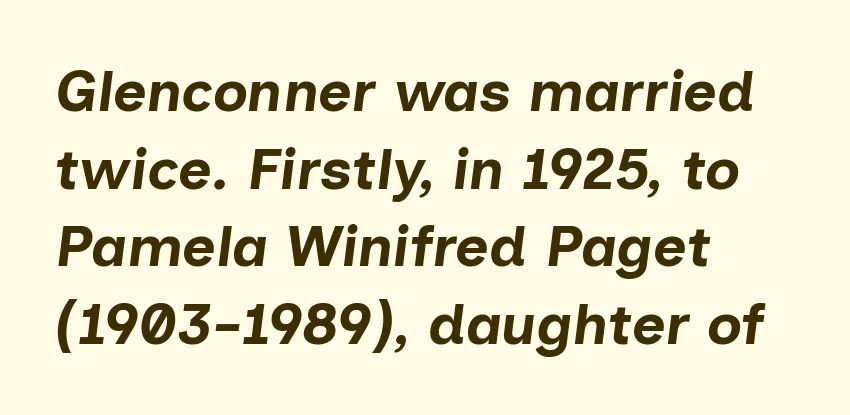
The image shows 58 px bold type, italic (leaning right); set left-aligned, normal line spacing (1.34x), normal letter spacing, not underlined; low stroke contrast and a medium x-height.
